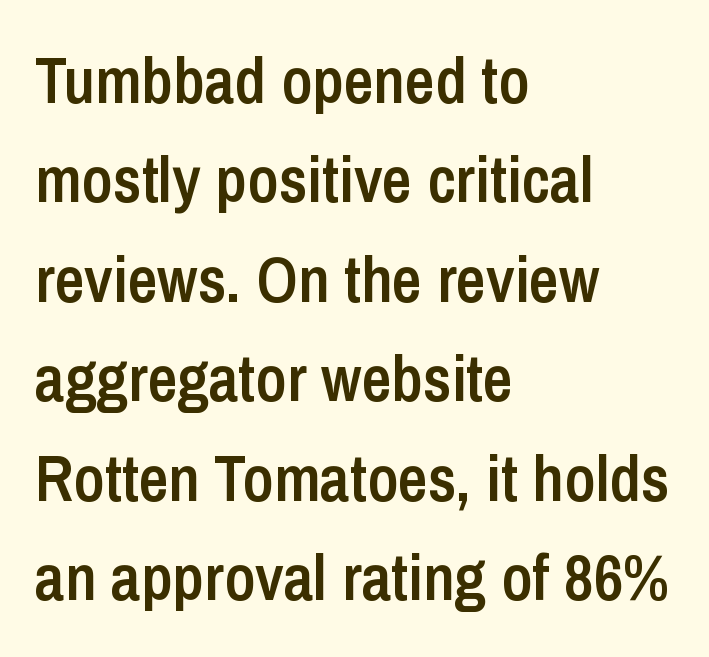
Q: Is the text bold? A: Semi-bold.
Q: Is the text italic (slanted)? A: No, it is upright.
Q: Is the typeface a serif or a sans-serif typeface? A: Sans-serif.
Q: Is the text underlined? A: No.
Q: How is the paragraph aligned? A: Left-aligned.
Q: Is the spacing between letters normal or unusually wide? A: Normal.
Q: Is the spacing between lines tight, normal or loose? A: Normal.
Q: Width (condensed, normal, or wide)? A: Condensed.
Q: Stroke contrast? A: Low.
Q: x-height? A: Medium.
Q: Monospaced? A: No.
